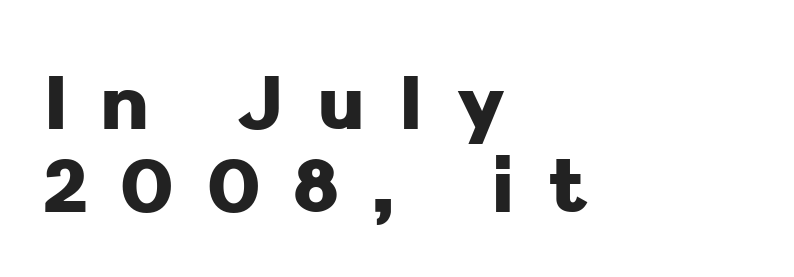
Do the characters align in a grid? No, the font is proportional. All the whitespace from short lines collects on the right. The line-height multiplier appears low, near solid setting. Nope, not italic — everything's standing straight. Classification — sans serif.
